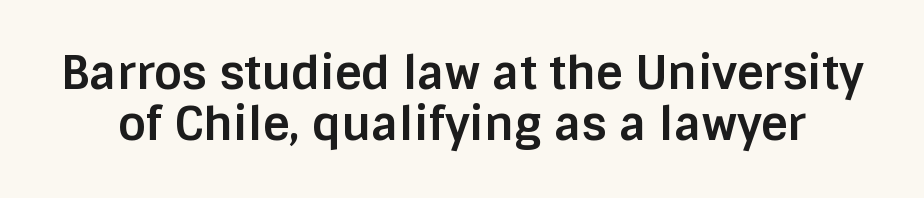
{"serif": "no", "italic": "no", "bold": "yes", "weight": "bold", "width": "normal", "stroke_contrast": "low", "x_height": "large", "monospaced": "no", "underline": "no", "line_spacing": "tight", "line_spacing_ratio": 1.1, "letter_spacing": "normal", "letter_spacing_em": 0.0, "glyph_px": 46}
